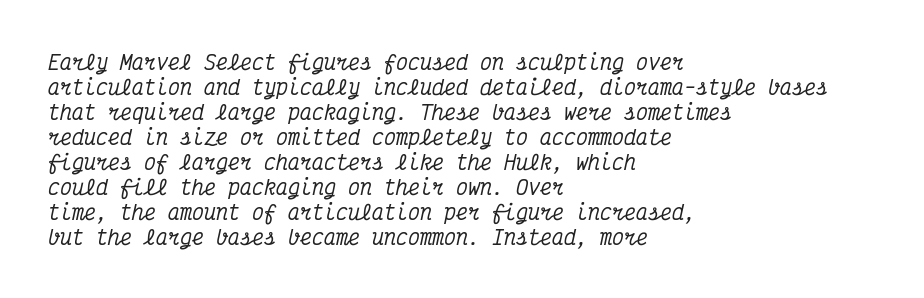
Q: Is the text italic (slanted)? A: Yes, it leans right by about 12 degrees.
Q: Is the text underlined? A: No.
Q: How is the paragraph aligned? A: Left-aligned.
Q: Is the spacing between letters normal or unusually wide? A: Normal.
Q: Is the spacing between lines tight, normal or loose? A: Normal.
